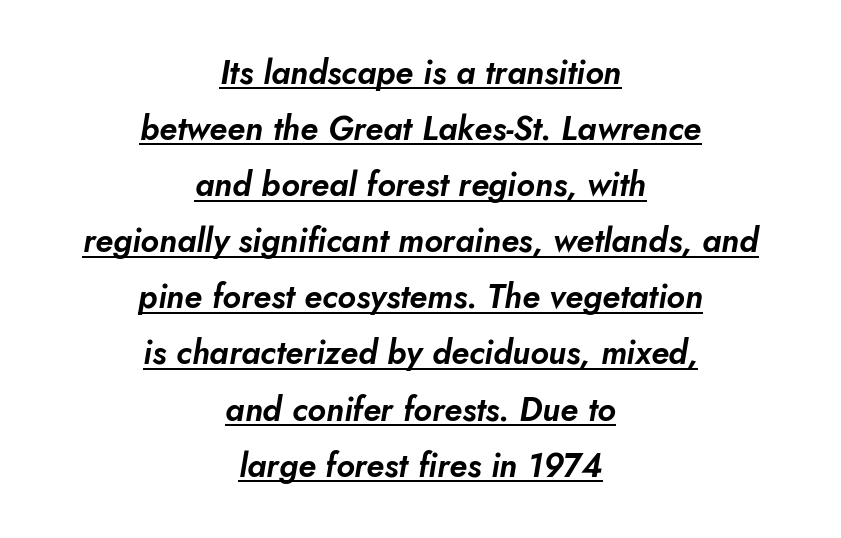
Q: Is the text italic (slanted)? A: Yes, it leans right by about 5 degrees.
Q: Is the text underlined? A: Yes.
Q: How is the paragraph aligned? A: Centered.
Q: Is the spacing between letters normal or unusually wide? A: Normal.
Q: Is the spacing between lines tight, normal or loose? A: Normal.
Q: Width (condensed, normal, or wide)? A: Normal.
Q: Stroke contrast? A: Low.
Q: x-height? A: Small.
Q: Monospaced? A: No.
